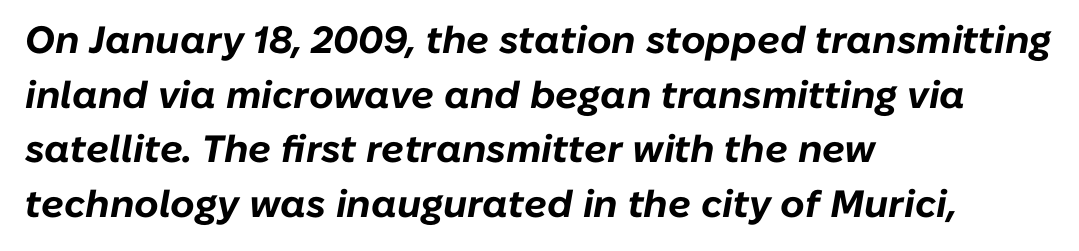
The space directly below the letters is spotless. The paragraph has a hard left edge and a soft right edge. These lines are rendered in a variable-pitch font. This rendering leaves character spacing at its baseline value. Heavy-handed strokes throughout: this text is bold.
